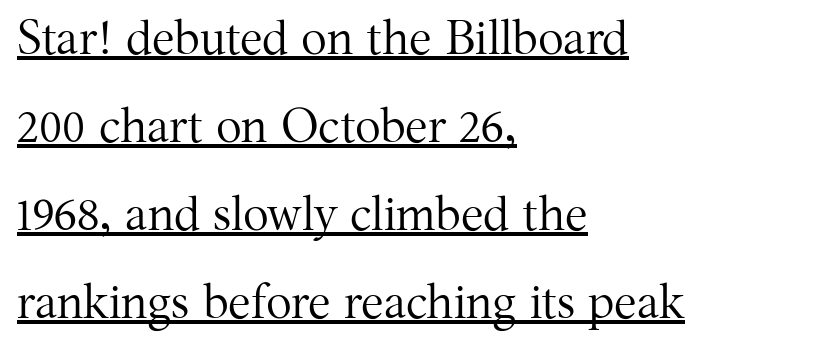
{"serif": "yes", "italic": "no", "bold": "no", "weight": "regular", "width": "normal", "stroke_contrast": "medium", "x_height": "medium", "monospaced": "no", "underline": "yes", "align": "left", "line_spacing_ratio": 1.83, "letter_spacing": "normal", "letter_spacing_em": 0.0, "glyph_px": 48}
